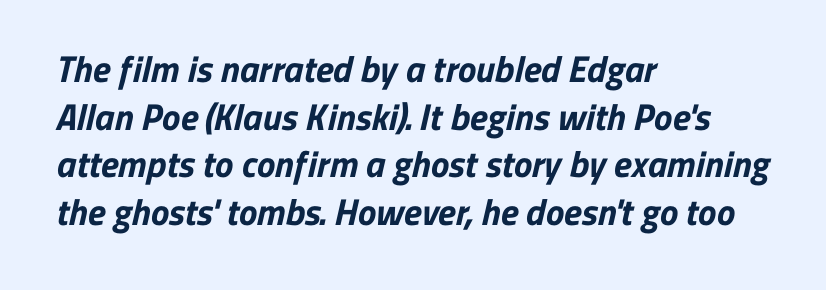
{"serif": "no", "bold": "yes", "weight": "bold", "width": "normal", "stroke_contrast": "low", "x_height": "medium", "monospaced": "no", "underline": "no", "align": "left", "line_spacing": "normal", "line_spacing_ratio": 1.29, "letter_spacing": "normal", "letter_spacing_em": 0.0, "glyph_px": 37}
